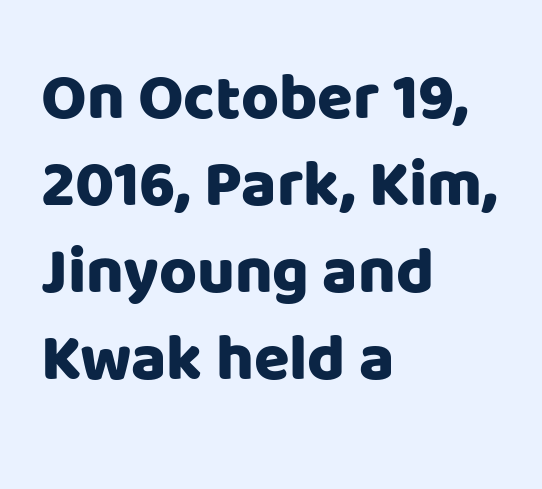
{"serif": "no", "italic": "no", "width": "normal", "stroke_contrast": "low", "x_height": "large", "monospaced": "no", "underline": "no", "align": "left", "line_spacing": "normal", "line_spacing_ratio": 1.34, "letter_spacing": "normal", "letter_spacing_em": 0.0, "glyph_px": 65}
